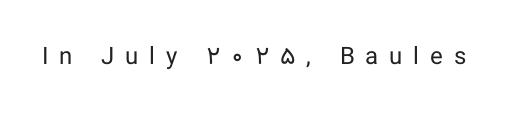
Q: Is the text bold? A: No.
Q: Is the text italic (slanted)? A: No, it is upright.
Q: Is the text underlined? A: No.
Q: Is the spacing between letters normal or unusually wide? A: Unusually wide.
